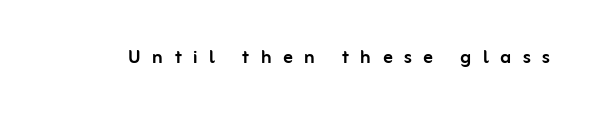
Q: Is the text italic (slanted)? A: No, it is upright.
Q: Is the text underlined? A: No.
Q: Is the spacing between letters normal or unusually wide? A: Unusually wide.
